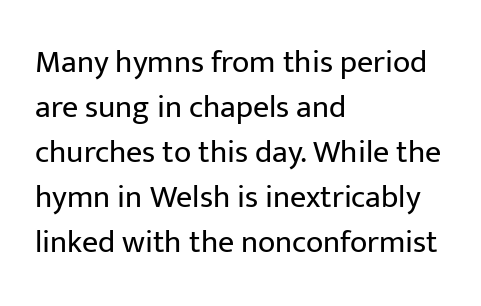
Q: Is the text bold? A: No.
Q: Is the text italic (slanted)? A: No, it is upright.
Q: Is the typeface a serif or a sans-serif typeface? A: Sans-serif.
Q: Is the text underlined? A: No.
Q: How is the paragraph aligned? A: Left-aligned.
Q: Is the spacing between letters normal or unusually wide? A: Normal.
Q: Is the spacing between lines tight, normal or loose? A: Normal.
Q: Width (condensed, normal, or wide)? A: Normal.
Q: Stroke contrast? A: Low.
Q: x-height? A: Medium.
Q: Monospaced? A: No.
